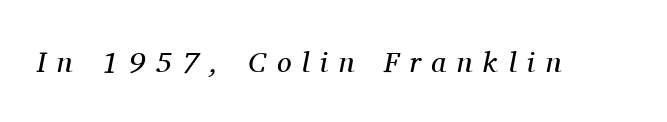
Q: Is the text bold? A: No.
Q: Is the text italic (slanted)? A: Yes, it leans right by about 11 degrees.
Q: Is the typeface a serif or a sans-serif typeface? A: Serif.
Q: Is the text underlined? A: No.
Q: Is the spacing between letters normal or unusually wide? A: Unusually wide.
Q: Width (condensed, normal, or wide)? A: Normal.
Q: Stroke contrast? A: Medium.
Q: x-height? A: Medium.
Q: Monospaced? A: No.
